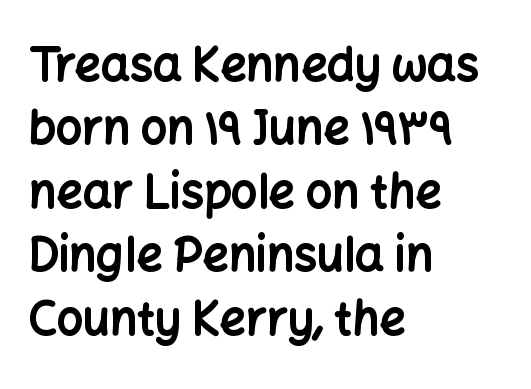
The image shows 46 px bold sans-serif type, upright; set left-aligned, normal line spacing (1.38x), normal letter spacing, not underlined; low stroke contrast and a medium x-height.
